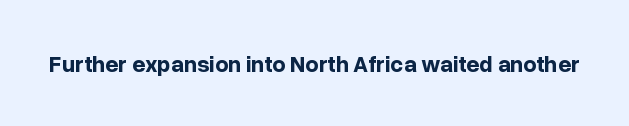
The image shows 23 px bold type, upright; set normal letter spacing, not underlined.
